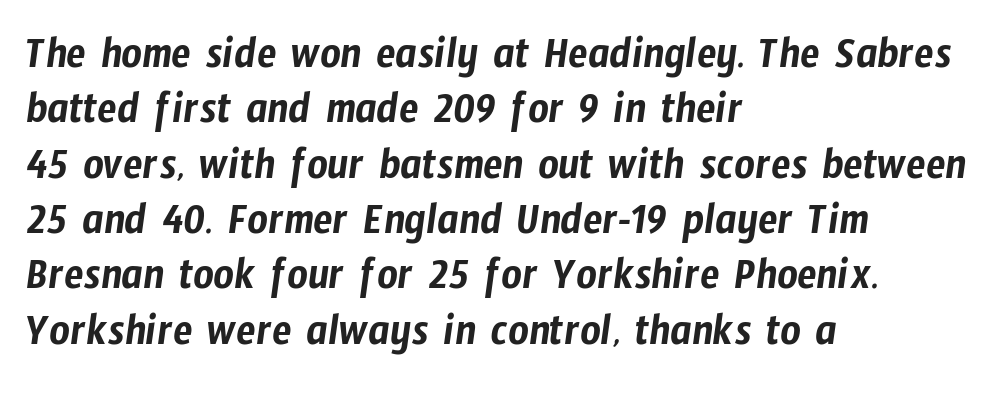
{"serif": "no", "width": "condensed", "stroke_contrast": "low", "x_height": "medium", "monospaced": "no", "underline": "no", "align": "left", "line_spacing_ratio": 1.23, "letter_spacing": "normal", "letter_spacing_em": 0.0, "glyph_px": 45}
